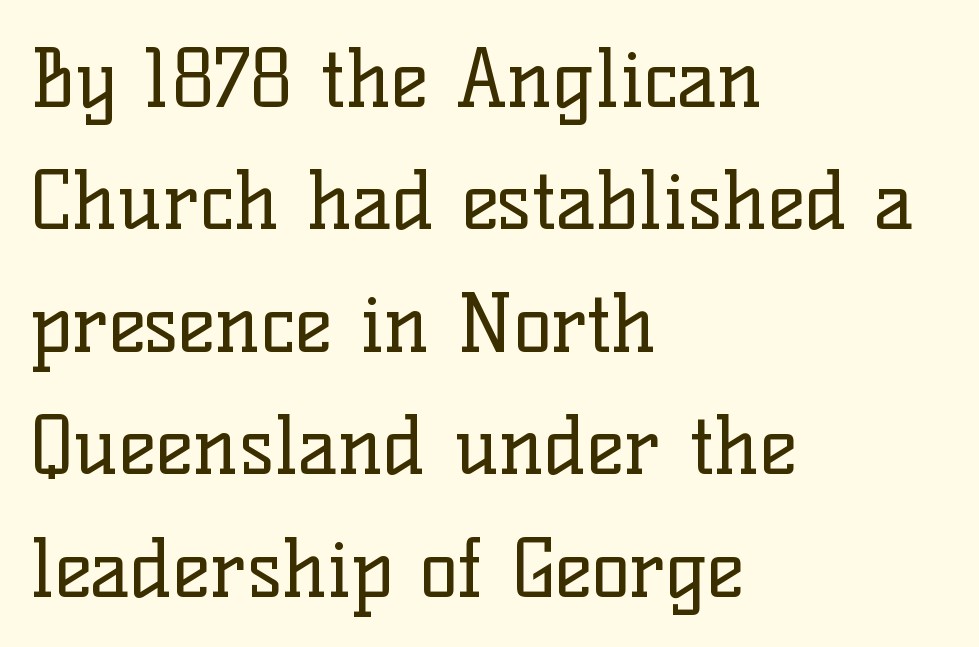
Note: serifs present on the glyphs. When letters stand straight like this, we call the style roman or upright. Each row of text sits above clean, open space. Whoever set this chose a conventional vertical rhythm. Spacing between characters is what you'd get straight out of the box. Weight: in the light-to-regular range.
